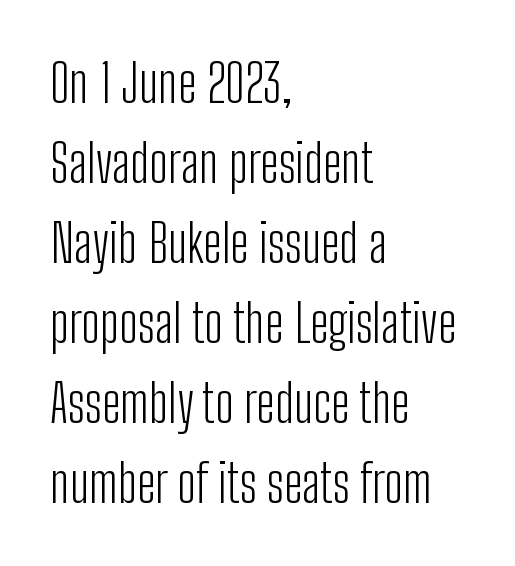
Q: Is the text bold? A: No.
Q: Is the text italic (slanted)? A: No, it is upright.
Q: Is the typeface a serif or a sans-serif typeface? A: Sans-serif.
Q: Is the text underlined? A: No.
Q: How is the paragraph aligned? A: Left-aligned.
Q: Is the spacing between letters normal or unusually wide? A: Normal.
Q: Is the spacing between lines tight, normal or loose? A: Normal.
Q: Width (condensed, normal, or wide)? A: Condensed.
Q: Stroke contrast? A: Low.
Q: x-height? A: Medium.
Q: Monospaced? A: No.
